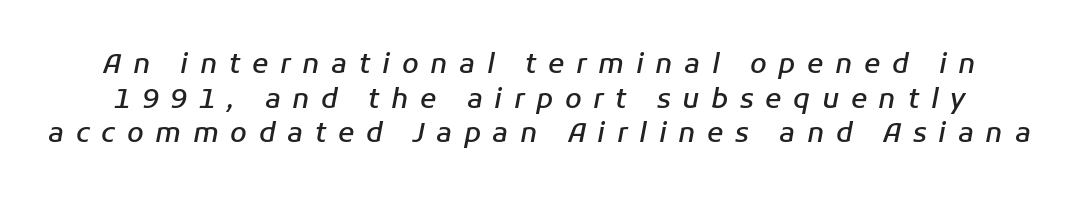
The image shows 27 px text type, italic (leaning right); set normal line spacing (1.28x), unusually wide letter spacing (+0.43 em), not underlined.
